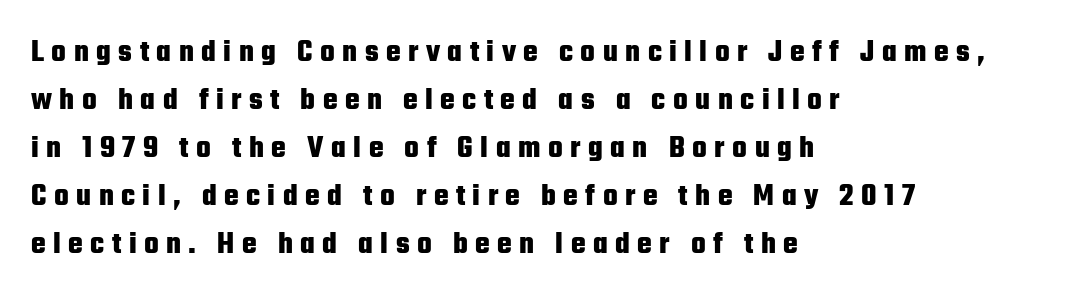
Q: Is the text bold? A: Yes.
Q: Is the text italic (slanted)? A: No, it is upright.
Q: Is the typeface a serif or a sans-serif typeface? A: Sans-serif.
Q: Is the text underlined? A: No.
Q: How is the paragraph aligned? A: Left-aligned.
Q: Is the spacing between letters normal or unusually wide? A: Unusually wide.
Q: Is the spacing between lines tight, normal or loose? A: Normal.
Q: Width (condensed, normal, or wide)? A: Condensed.
Q: Stroke contrast? A: Low.
Q: x-height? A: Medium.
Q: Monospaced? A: No.
